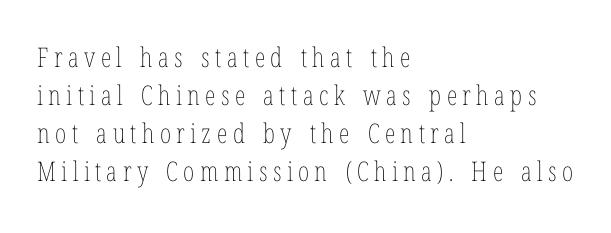
Q: Is the text bold? A: No.
Q: Is the text italic (slanted)? A: No, it is upright.
Q: Is the text underlined? A: No.
Q: How is the paragraph aligned? A: Left-aligned.
Q: Is the spacing between letters normal or unusually wide? A: Unusually wide.
Q: Is the spacing between lines tight, normal or loose? A: Normal.
